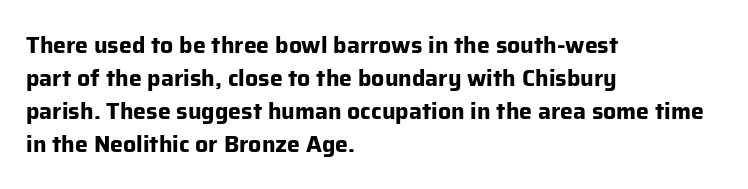
{"italic": "no", "bold": "yes", "underline": "no", "align": "left", "line_spacing": "normal", "line_spacing_ratio": 1.43, "letter_spacing": "normal", "letter_spacing_em": 0.0, "glyph_px": 23}
